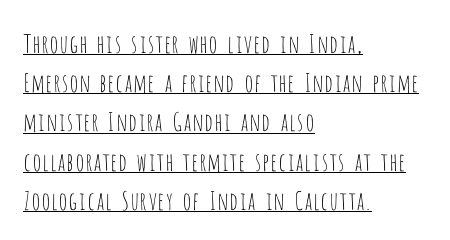
Q: Is the text bold? A: No.
Q: Is the text italic (slanted)? A: No, it is upright.
Q: Is the text underlined? A: Yes.
Q: How is the paragraph aligned? A: Left-aligned.
Q: Is the spacing between letters normal or unusually wide? A: Normal.
Q: Is the spacing between lines tight, normal or loose? A: Normal.
